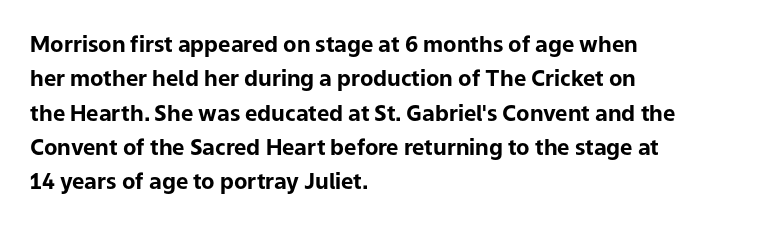
{"italic": "no", "bold": "yes", "underline": "no", "align": "left", "line_spacing": "normal", "line_spacing_ratio": 1.56, "letter_spacing": "normal", "letter_spacing_em": 0.0, "glyph_px": 22}
